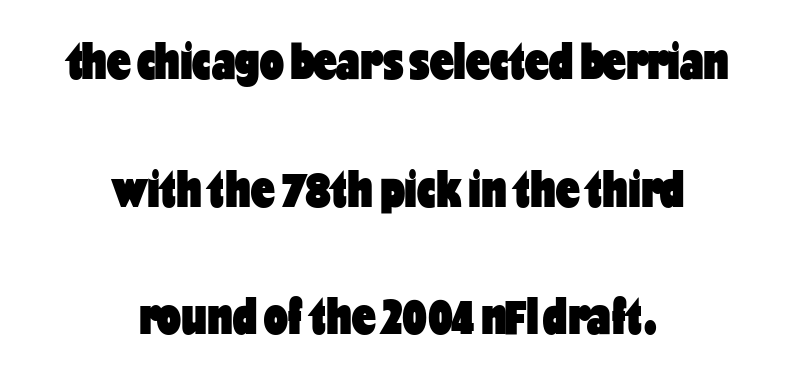
{"serif": "no", "italic": "no", "bold": "yes", "weight": "heavy", "width": "condensed", "stroke_contrast": "low", "x_height": "medium", "monospaced": "no", "underline": "no", "align": "center", "line_spacing": "loose", "line_spacing_ratio": 2.41, "letter_spacing": "normal", "letter_spacing_em": 0.0, "glyph_px": 53}
